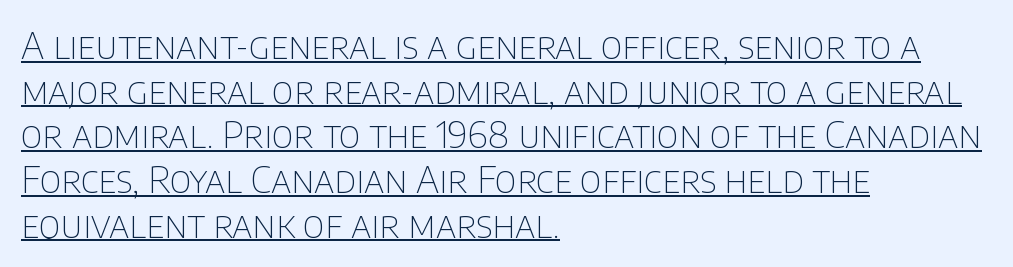
The image shows 36 px thin sans-serif type, upright; set left-aligned, line spacing 1.24x, normal letter spacing, underlined; low stroke contrast and a large x-height.
